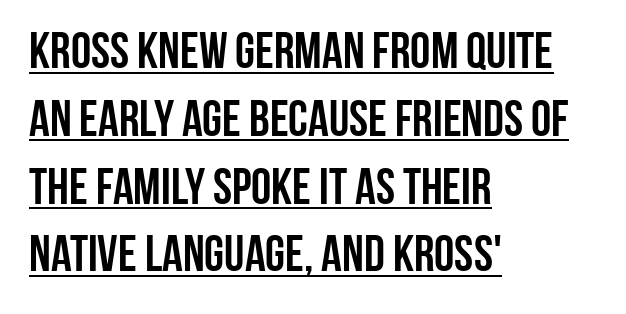
The image shows 51 px condensed sans-serif type, upright; set left-aligned, normal line spacing (1.33x), normal letter spacing, underlined; low stroke contrast and a large x-height.
